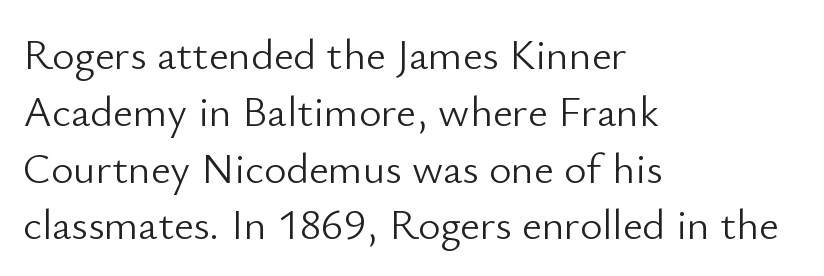
No chunkiness to these letters — they're not bold. The passage shown has conventional tracking throughout. Designer's note — italics off, roman on. Typeset ragged right — the left edge is the straight one. This sample uses a sans-serif face.
